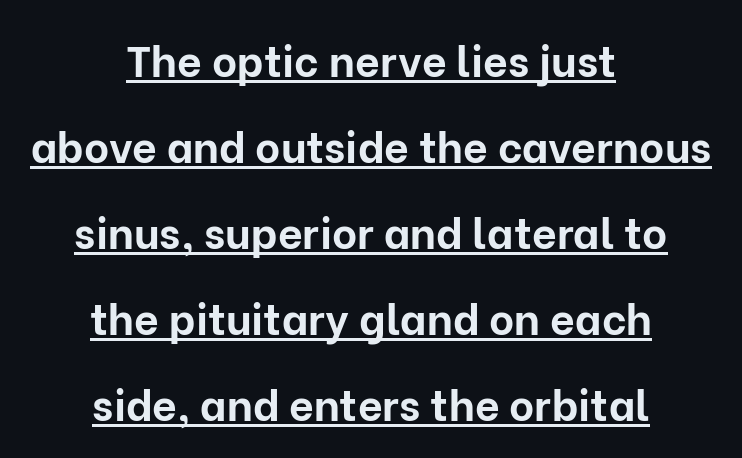
Students, observe the line beneath the letters — that is underlining. The letters sit at their default tracking, neither squeezed nor spread. The space between consecutive lines is lavish. The type sits square on the baseline with zero lean. Each glyph is drawn with heavy, bold strokes. Typographically, this falls in the sans-serif category.
